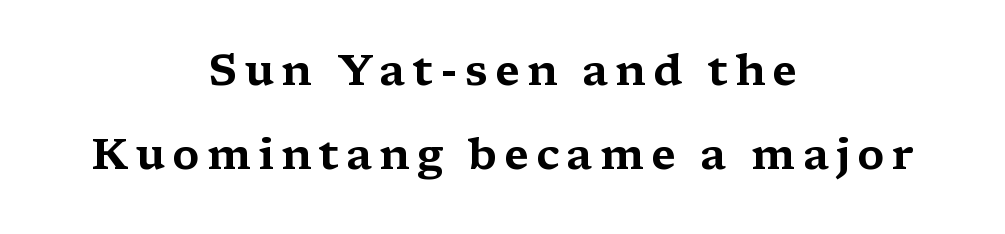
Loosely led — the rows are spread out. The paragraph shown floats in the horizontal middle. The letters advance in unequal steps, a hallmark of proportional type. Italic: no, the glyphs are upright roman. Check where the strokes stop: tiny serifs finish them off. Underline: absent.
